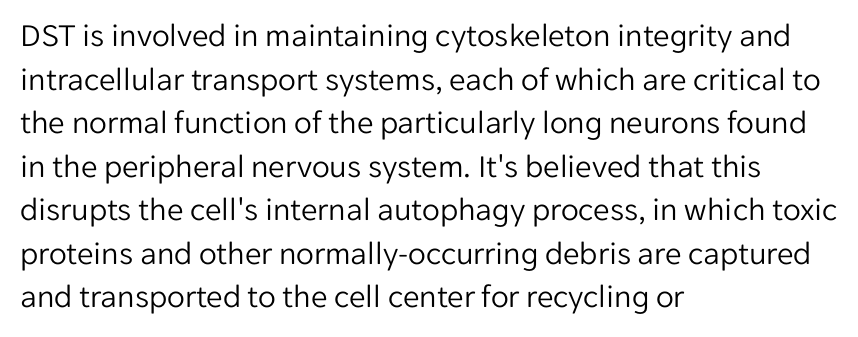
{"serif": "no", "italic": "no", "bold": "no", "weight": "light", "width": "normal", "stroke_contrast": "low", "x_height": "medium", "monospaced": "no", "underline": "no", "align": "left", "line_spacing": "normal", "line_spacing_ratio": 1.32, "letter_spacing": "normal", "letter_spacing_em": 0.0, "glyph_px": 33}
